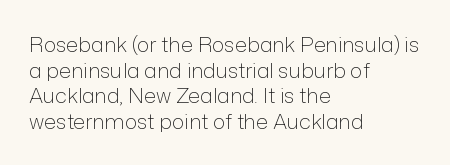
The image shows 21 px text type, upright; set left-aligned, line spacing 1.22x, normal letter spacing, not underlined.
